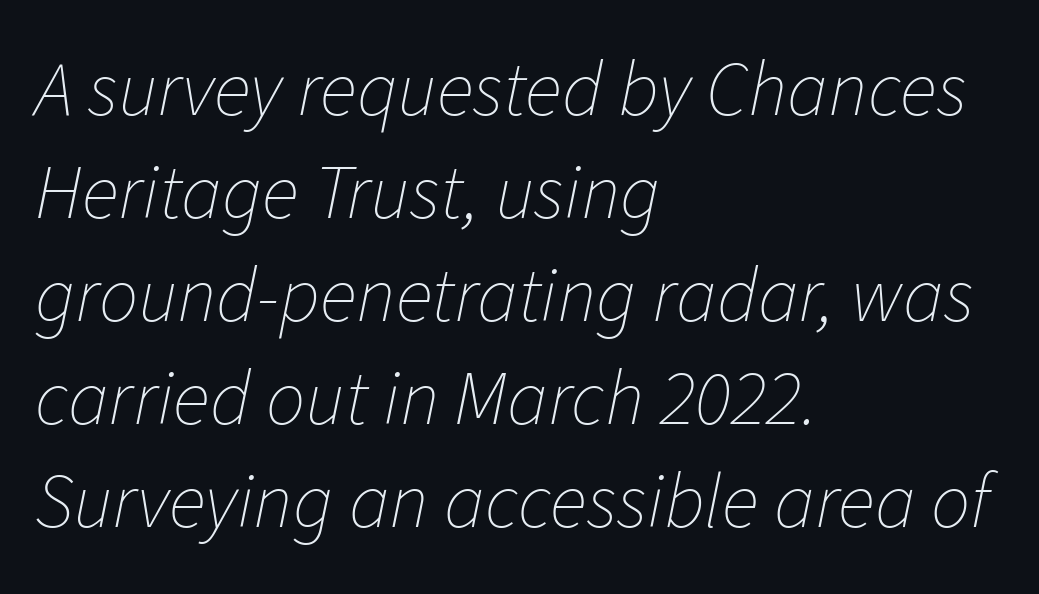
The ragged edge is on the right, which tells us the setting is flush left. Interline gaps are of average width in this sample. Compared with typical body copy, the letter spacing here is the same. You can tell it's italic because the verticals aren't actually vertical. A bare baseline throughout the passage.
